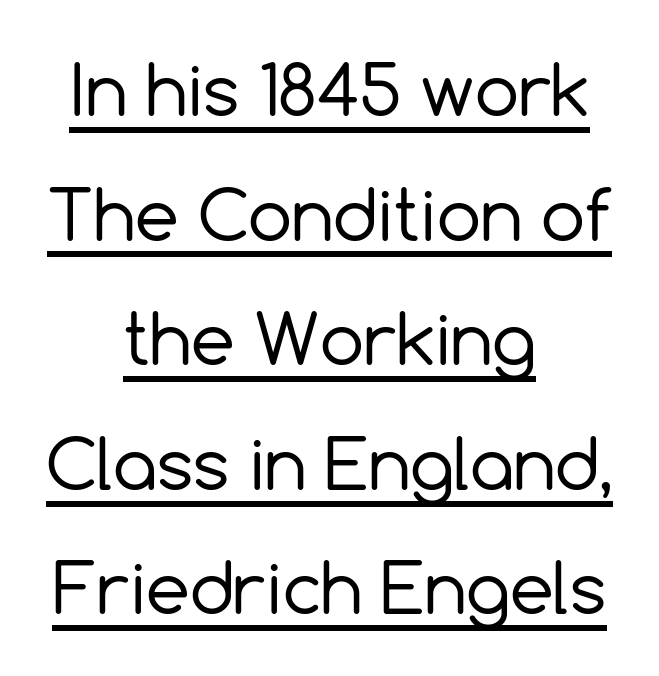
The glyphs in this specimen are sans serif. Notice how the stems are strictly vertical — no italics here. Like a heading marked for emphasis, these lines bear an underscore. Alignment: centered.
